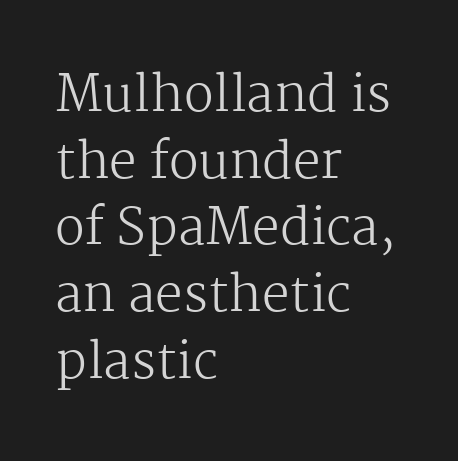
The rendering shows small feet on the letterforms — a serif design. The type sits square on the baseline with zero lean. Does the leading feel generous? No, just average. The cut favours lightness, reaching ordinary text weight at its darkest.
